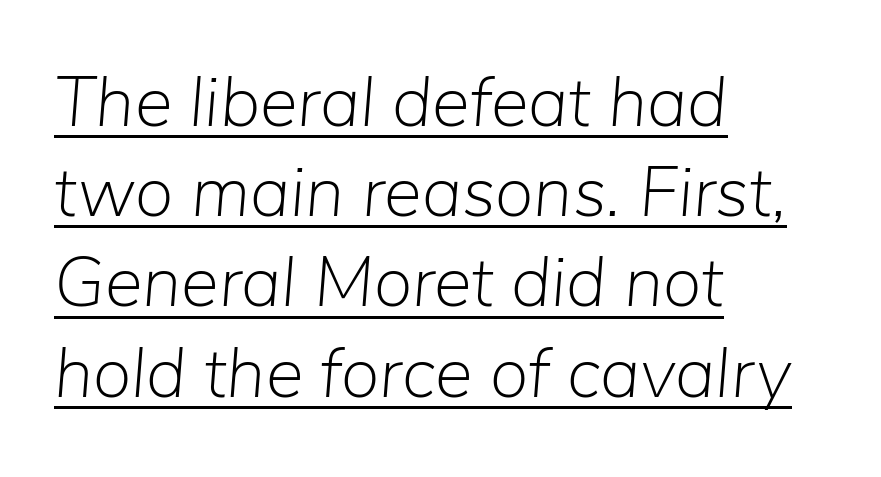
{"italic": "yes", "lean": "right", "slant_degrees": 5, "bold": "no", "weight": "light", "width": "normal", "stroke_contrast": "low", "x_height": "medium", "monospaced": "no", "underline": "yes", "align": "left", "line_spacing": "normal", "line_spacing_ratio": 1.27, "letter_spacing": "normal", "letter_spacing_em": 0.0, "glyph_px": 71}
